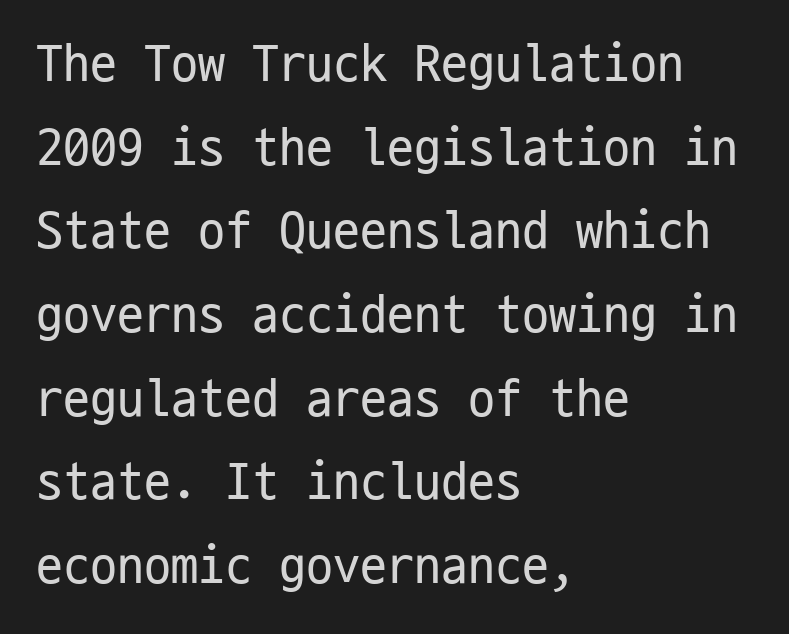
{"serif": "no", "italic": "no", "bold": "no", "weight": "regular", "width": "condensed", "stroke_contrast": "low", "x_height": "medium", "monospaced": "yes", "underline": "no", "align": "left", "line_spacing": "normal", "line_spacing_ratio": 1.55, "letter_spacing": "normal", "letter_spacing_em": 0.0, "glyph_px": 54}
